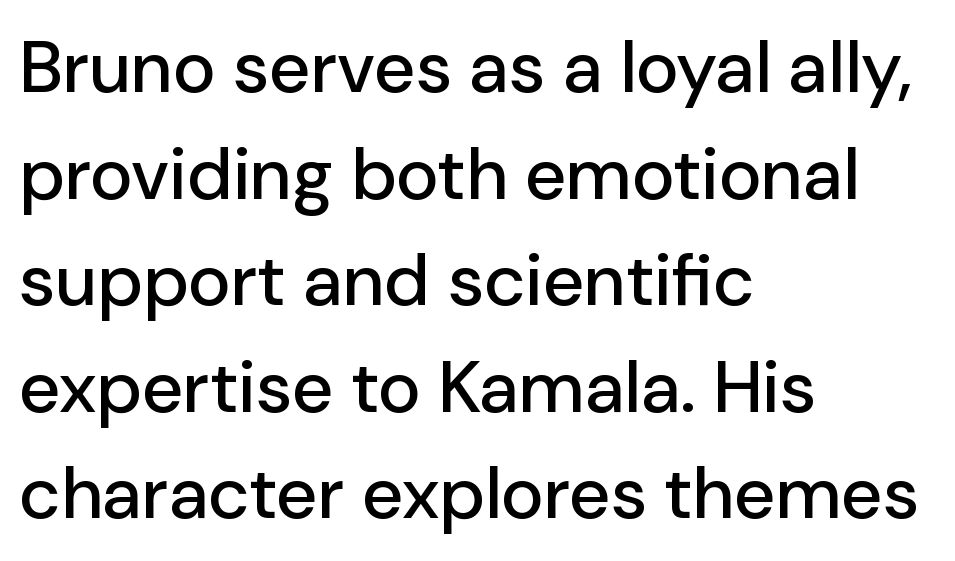
Q: Is the text italic (slanted)? A: No, it is upright.
Q: Is the typeface a serif or a sans-serif typeface? A: Sans-serif.
Q: Is the text underlined? A: No.
Q: How is the paragraph aligned? A: Left-aligned.
Q: Is the spacing between letters normal or unusually wide? A: Normal.
Q: Is the spacing between lines tight, normal or loose? A: Normal.
Q: Width (condensed, normal, or wide)? A: Normal.
Q: Stroke contrast? A: Low.
Q: x-height? A: Medium.
Q: Monospaced? A: No.
